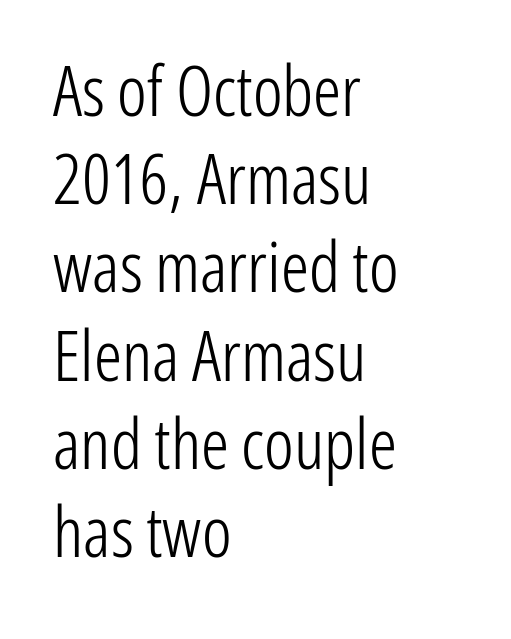
Q: Is the text bold? A: No.
Q: Is the text italic (slanted)? A: No, it is upright.
Q: Is the typeface a serif or a sans-serif typeface? A: Sans-serif.
Q: Is the text underlined? A: No.
Q: How is the paragraph aligned? A: Left-aligned.
Q: Is the spacing between letters normal or unusually wide? A: Normal.
Q: Is the spacing between lines tight, normal or loose? A: Normal.
Q: Width (condensed, normal, or wide)? A: Condensed.
Q: Stroke contrast? A: Low.
Q: x-height? A: Medium.
Q: Monospaced? A: No.
